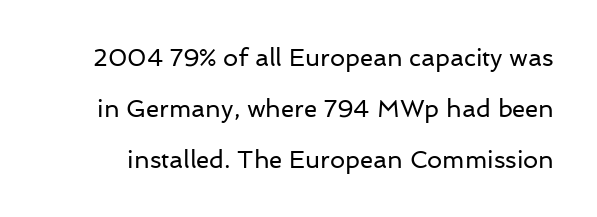
{"italic": "no", "bold": "no", "underline": "no", "line_spacing": "loose", "line_spacing_ratio": 2.12, "letter_spacing": "normal", "letter_spacing_em": 0.0, "glyph_px": 24}
